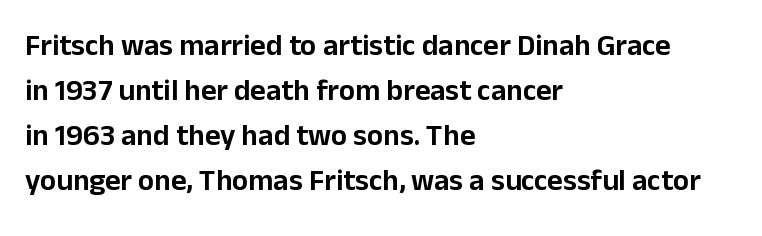
The specimen omits any rule beneath the text block's lines. The setting favours the left margin, as ordinary paragraphs usually do. How would I describe the line gaps? Plain and ordinary. The face used here is rendered with its standard letterfit.
